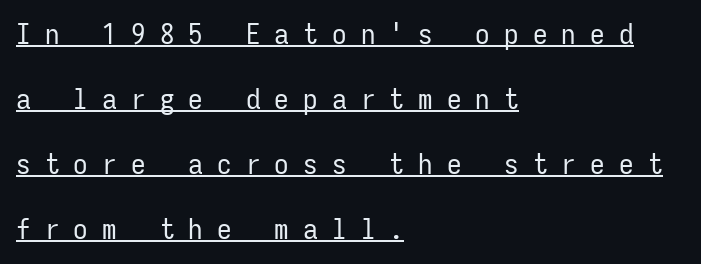
{"serif": "no", "italic": "no", "bold": "no", "weight": "regular", "width": "condensed", "stroke_contrast": "low", "x_height": "medium", "monospaced": "yes", "underline": "yes", "align": "left", "line_spacing": "loose", "line_spacing_ratio": 2.24, "letter_spacing": "wide", "letter_spacing_em": 0.49, "glyph_px": 29}
